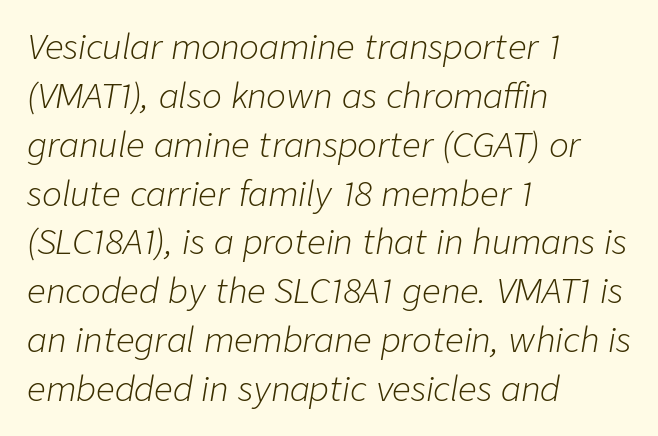
Q: Is the text bold? A: No.
Q: Is the text italic (slanted)? A: Yes, it leans right by about 9 degrees.
Q: Is the text underlined? A: No.
Q: How is the paragraph aligned? A: Left-aligned.
Q: Is the spacing between letters normal or unusually wide? A: Normal.
Q: Is the spacing between lines tight, normal or loose? A: Normal.
Q: Width (condensed, normal, or wide)? A: Normal.
Q: Stroke contrast? A: Low.
Q: x-height? A: Medium.
Q: Monospaced? A: No.
